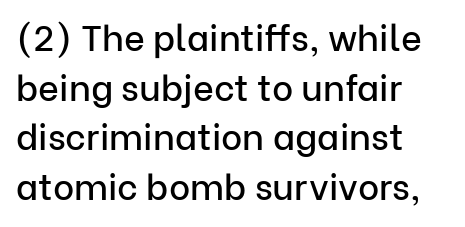
Font category for this specimen: sans-serif. What stands out about the letter spacing? Nothing — it is the standard amount. Proportional: the letters do not fall into vertical columns. The leading is moderate, giving the passage an even texture. The letters stand straight up with perfectly vertical stems.
